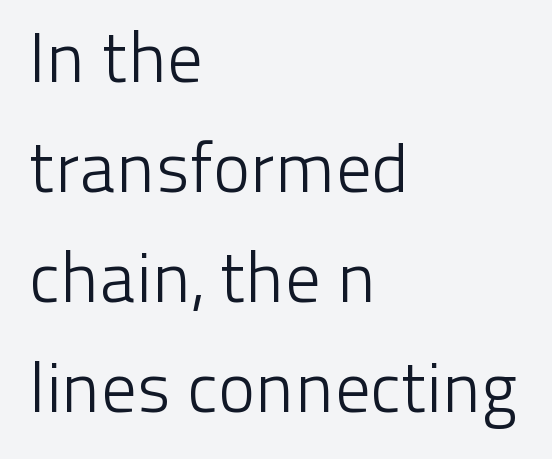
The image shows 70 px light sans-serif type, upright; set left-aligned, normal line spacing (1.57x), normal letter spacing, not underlined; low stroke contrast and a medium x-height.
